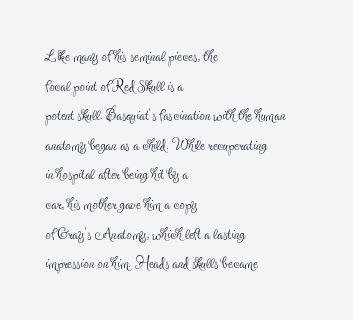
{"bold": "no", "underline": "no", "align": "left", "line_spacing": "normal", "line_spacing_ratio": 1.41, "letter_spacing": "normal", "letter_spacing_em": 0.0, "glyph_px": 21}
